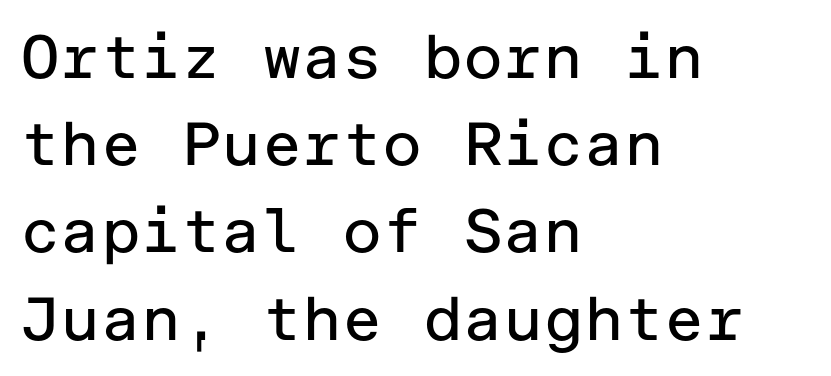
Vertical strokes here are truly vertical. Serifs: no, the terminals of the letterforms are clean. Underlining? Definitely not there. A student would call this left alignment; a typographer would say flush left, rag right. The cut favours lightness, reaching ordinary text weight at its darkest. A typesetter would call this leading conventional body-copy spacing.
